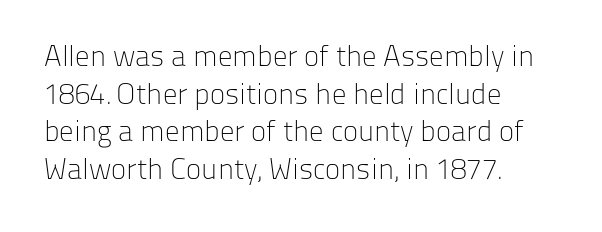
Q: Is the text bold? A: No.
Q: Is the text italic (slanted)? A: No, it is upright.
Q: Is the typeface a serif or a sans-serif typeface? A: Sans-serif.
Q: Is the text underlined? A: No.
Q: How is the paragraph aligned? A: Left-aligned.
Q: Is the spacing between letters normal or unusually wide? A: Normal.
Q: Is the spacing between lines tight, normal or loose? A: Normal.
Q: Width (condensed, normal, or wide)? A: Normal.
Q: Stroke contrast? A: Low.
Q: x-height? A: Medium.
Q: Monospaced? A: No.
